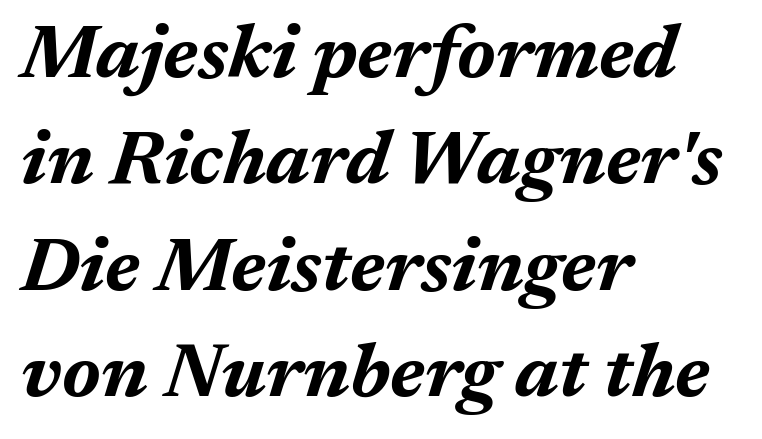
Teacher's note: observe the even left margin — that is flush-left alignment. There is no visible air inserted between adjacent glyphs. Designer's note — italics engaged. Only glyphs here, with clear space below each row. The strokes are fattened all the way to bold. Rows of type keep a routine distance in the vertical direction.
